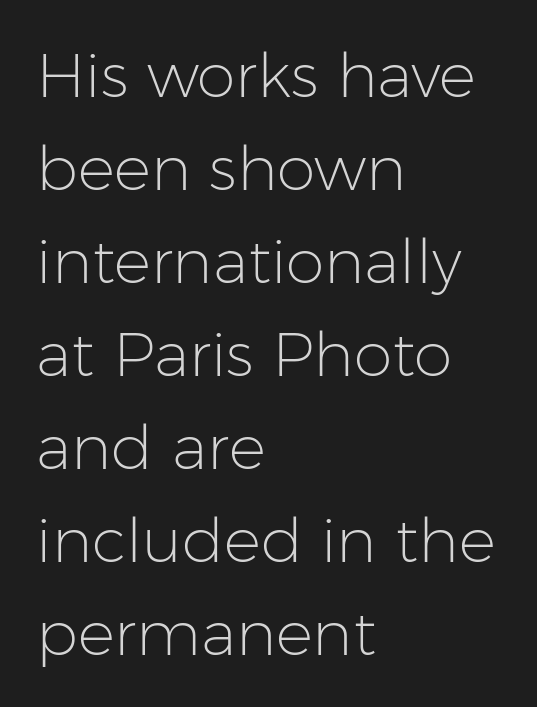
{"serif": "no", "italic": "no", "bold": "no", "weight": "light", "width": "normal", "stroke_contrast": "low", "x_height": "medium", "monospaced": "no", "underline": "no", "align": "left", "line_spacing": "normal", "line_spacing_ratio": 1.5, "letter_spacing": "normal", "letter_spacing_em": 0.0, "glyph_px": 62}
